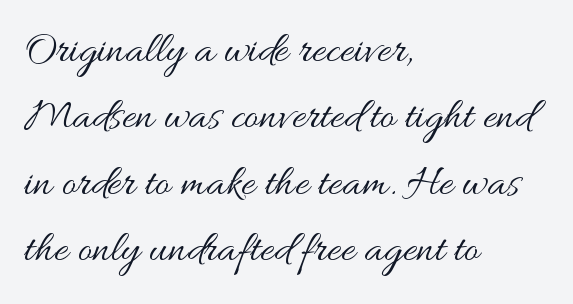
The image shows 44 px regular-weight, wide type; set left-aligned, normal line spacing (1.51x), normal letter spacing, not underlined; medium stroke contrast and a small x-height.
